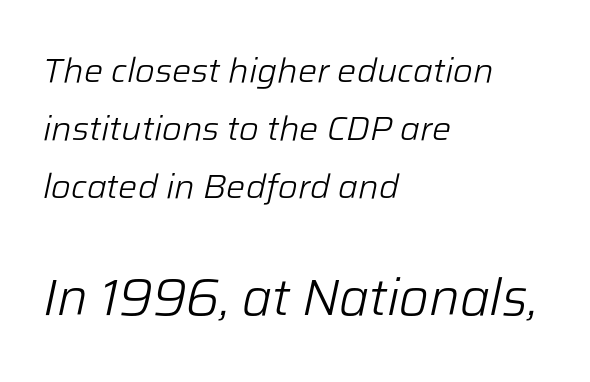
The image shows 51 px light type, italic (leaning right); set left-aligned, normal line spacing (1.7x), normal letter spacing, not underlined; the second (bottom) block is 1.5x larger; low stroke contrast and a medium x-height.
